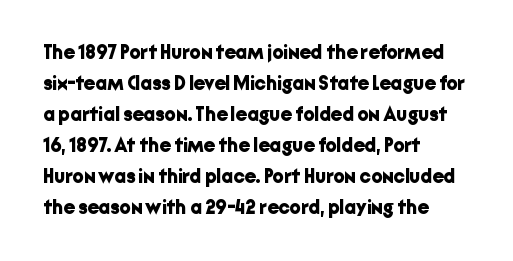
This is heavy type, rendered in bold. No extra tracking has been applied to these lines. The lines in this sample share a left origin and differ only in where they stop. A typesetter would call this leading conventional body-copy spacing. The typography opts for an upright posture over an oblique one. No word sits above an underline.
